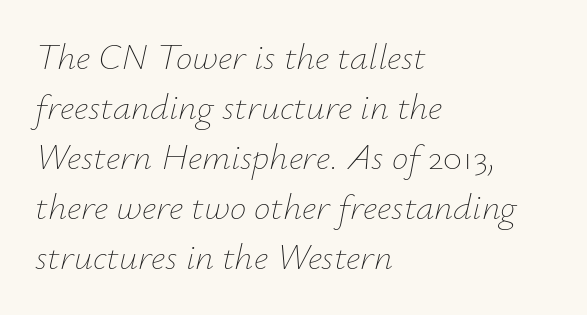
Regular leading. The letterforms sit shoulder to shoulder at normal distance. The gap between lines stays unmarked. The font is comparable to plain body text, perhaps lighter. The passage shown is typed in a proportional face where columns would drift. The text carries the slant typical of an italic or oblique font.
